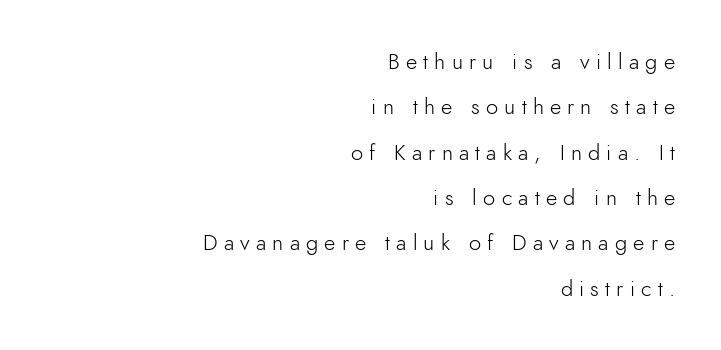
Decoration check: the copy has no underline. Weight class: somewhere from thin through regular. Casual observation: everything's shoved over to the right. Notice how the stems are strictly vertical — no italics here. Characters follow at a spacing far wider than the type designer built in.
